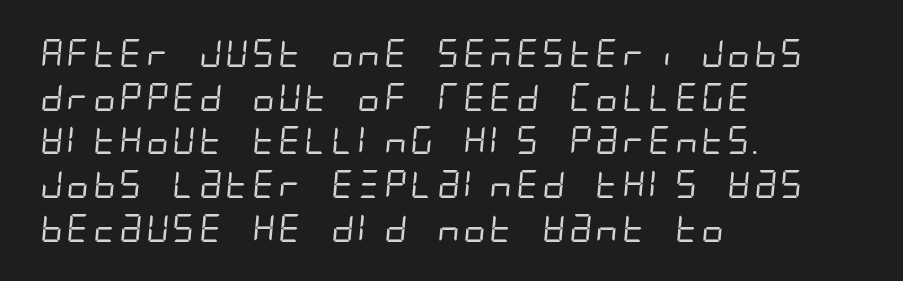
{"serif": "no", "bold": "no", "weight": "regular", "width": "condensed", "stroke_contrast": "low", "x_height": "large", "underline": "no", "align": "left", "line_spacing": "normal", "line_spacing_ratio": 1.56, "letter_spacing": "normal", "letter_spacing_em": 0.0, "glyph_px": 28}
